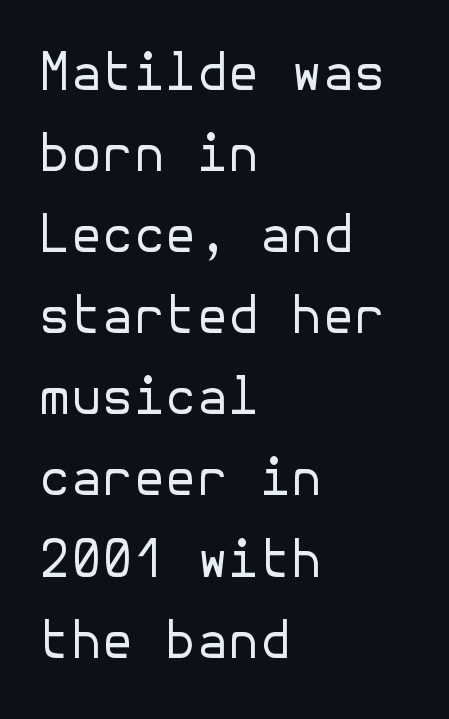
A light-to-regular cut is what we see here. The passage shown is not underscored anywhere. Nothing unusual about the tracking: characters are spaced as the font intends. The text was rendered using a sans face with plain stroke endings. The rag falls on the right side of this text block. In terms of posture, this sample is upright.
